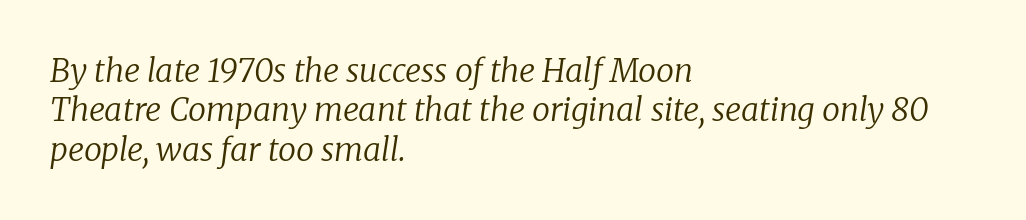
Beneath every word, the page is bare. Compared with a typical body face, this is equally light or lighter still. Note the varied advance widths — an 'i' is clearly narrower than an 'm'. These lines are composed in type with serifs.
